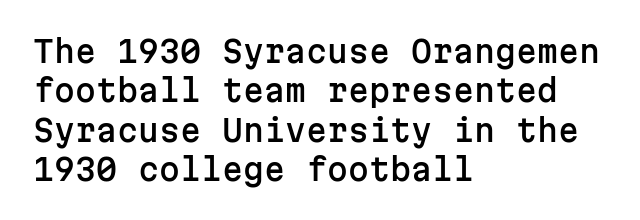
{"serif": "no", "italic": "no", "width": "normal", "stroke_contrast": "low", "x_height": "medium", "monospaced": "yes", "underline": "no", "align": "left", "line_spacing": "normal", "line_spacing_ratio": 1.31, "letter_spacing": "normal", "letter_spacing_em": 0.0, "glyph_px": 30}
